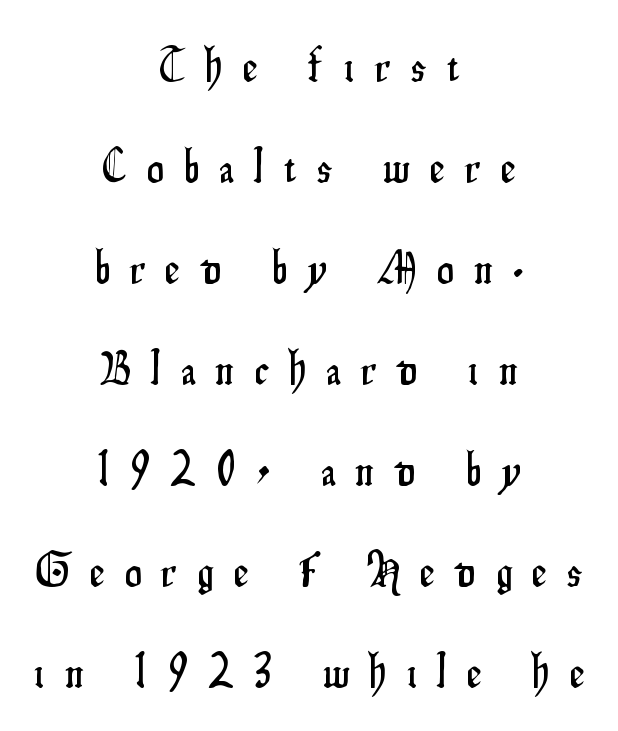
Decoration check: the copy has no underline. The leading is generous, giving the passage an open texture. The paragraph has two soft edges and a firm central axis. The designer went with a sans here, leaving each stem footless. Posture: upright roman. This sample has the flowing, uneven cadence of proportional lettering.
